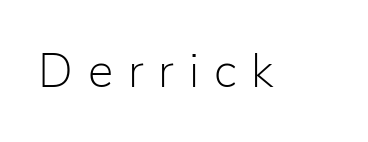
{"serif": "no", "italic": "no", "bold": "no", "weight": "light", "width": "normal", "stroke_contrast": "low", "x_height": "medium", "monospaced": "no", "underline": "no", "letter_spacing": "wide", "letter_spacing_em": 0.31, "glyph_px": 48}
